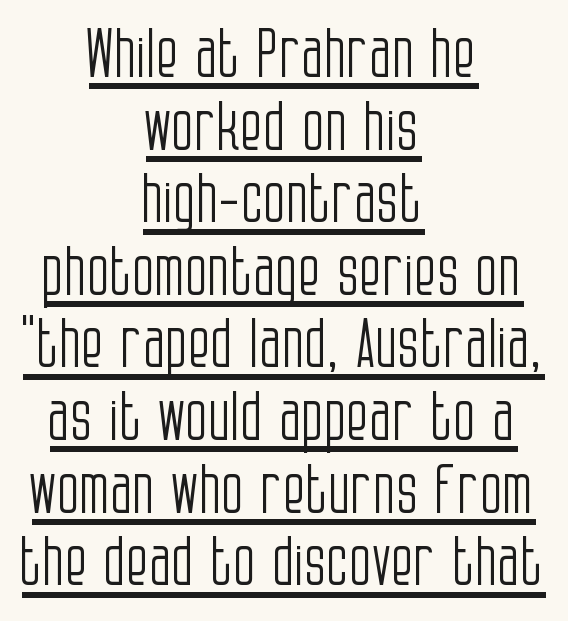
{"serif": "no", "italic": "no", "bold": "no", "weight": "light", "width": "condensed", "stroke_contrast": "low", "x_height": "large", "monospaced": "no", "underline": "yes", "align": "center", "line_spacing": "tight", "line_spacing_ratio": 1.1, "letter_spacing": "normal", "letter_spacing_em": 0.0, "glyph_px": 66}
